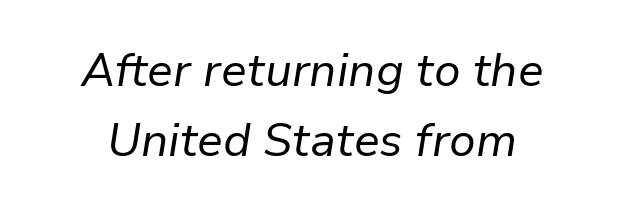
The image shows 46 px regular-weight type, italic (leaning right); set centered, normal line spacing (1.53x), normal letter spacing, not underlined; low stroke contrast and a medium x-height.
